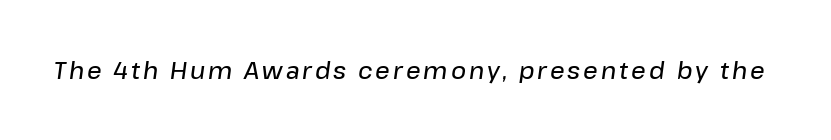
Does the lettering tilt? It does — this is italic. This is the in-between weight designers call semibold or demi. Letters rest on an invisible, unmarked baseline.
